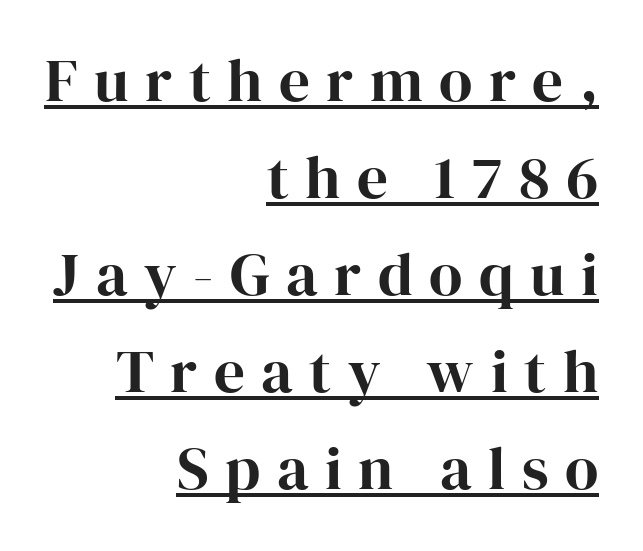
Glance below the letters and you will spot a drawn line. Every row of glyphs terminates at an identical x-position on the right. Spacing verdict: proportional, widths tailored to each character. The passage shown stacks its lines at a standard gap.
